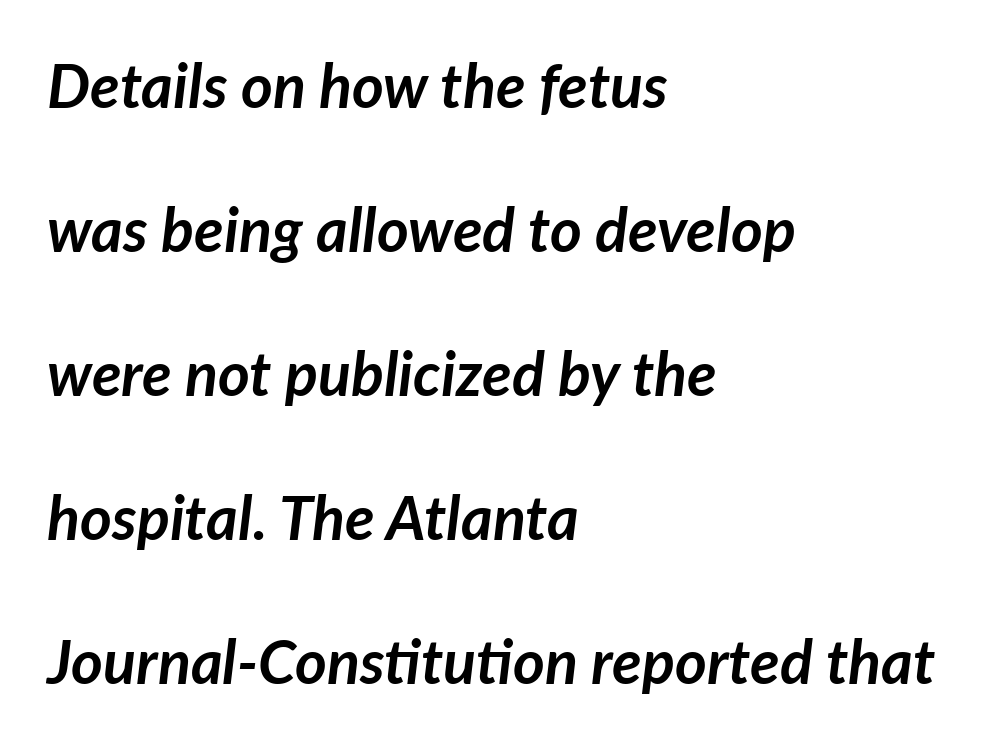
The image shows 61 px semibold type, italic (leaning right); set left-aligned, loose line spacing (2.36x), normal letter spacing, not underlined; low stroke contrast and a medium x-height.
